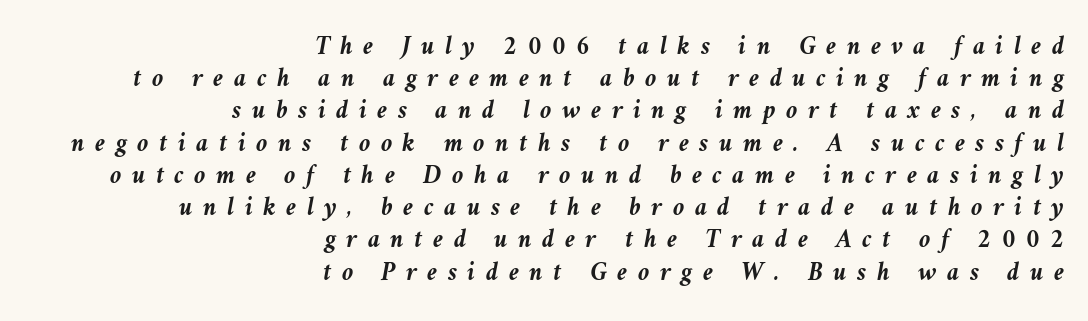
The image shows 26 px bold type, italic (leaning left); set right-aligned, line spacing 1.24x, unusually wide letter spacing (+0.4 em), not underlined.
